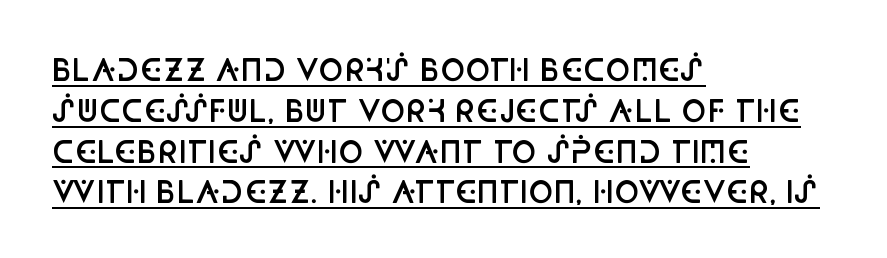
The image shows 30 px semibold, condensed sans-serif type, upright; set left-aligned, normal line spacing (1.36x), normal letter spacing, underlined; low stroke contrast and a large x-height.
